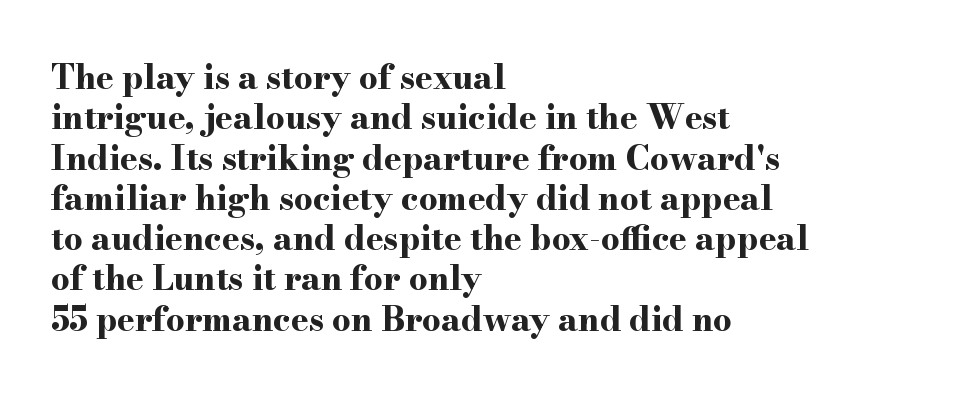
Q: Is the text bold? A: Yes.
Q: Is the text italic (slanted)? A: No, it is upright.
Q: Is the typeface a serif or a sans-serif typeface? A: Serif.
Q: Is the text underlined? A: No.
Q: How is the paragraph aligned? A: Left-aligned.
Q: Is the spacing between letters normal or unusually wide? A: Normal.
Q: Width (condensed, normal, or wide)? A: Wide.
Q: Stroke contrast? A: High.
Q: x-height? A: Small.
Q: Monospaced? A: No.
